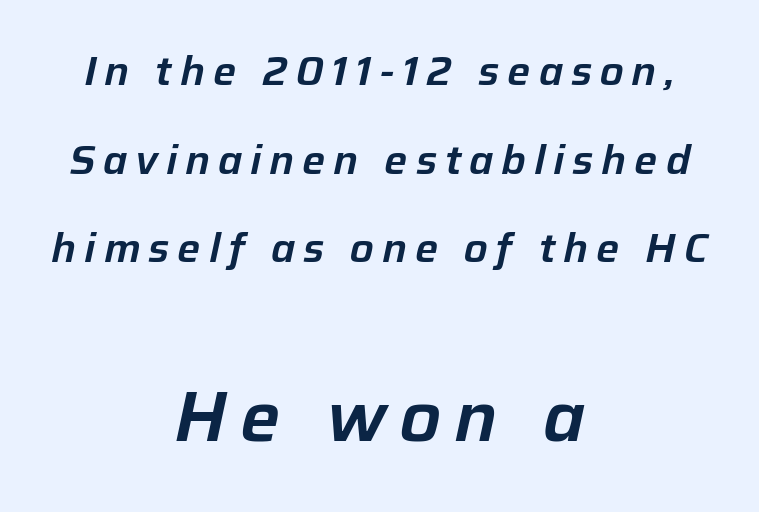
{"italic": "yes", "lean": "right", "slant_degrees": 12, "width": "normal", "stroke_contrast": "low", "x_height": "medium", "monospaced": "no", "underline": "no", "align": "center", "line_spacing": "loose", "line_spacing_ratio": 2.16, "larger_block": "second", "size_ratio": 1.73, "glyph_px": 71}
